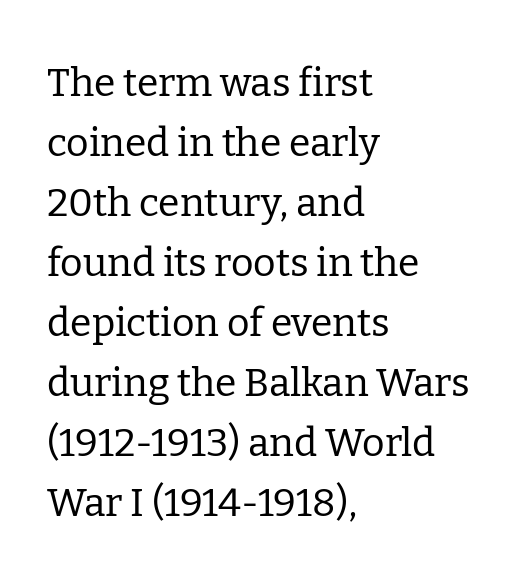
{"serif": "yes", "italic": "no", "bold": "no", "weight": "regular", "width": "normal", "stroke_contrast": "low", "x_height": "medium", "monospaced": "no", "underline": "no", "align": "left", "line_spacing": "normal", "line_spacing_ratio": 1.54, "letter_spacing": "normal", "letter_spacing_em": 0.0, "glyph_px": 39}
